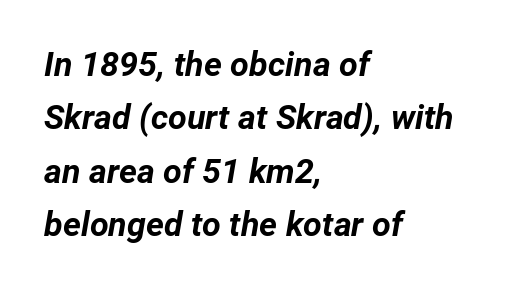
The image shows 34 px bold type, italic (leaning right); set left-aligned, normal line spacing (1.57x), normal letter spacing, not underlined; low stroke contrast and a medium x-height.
